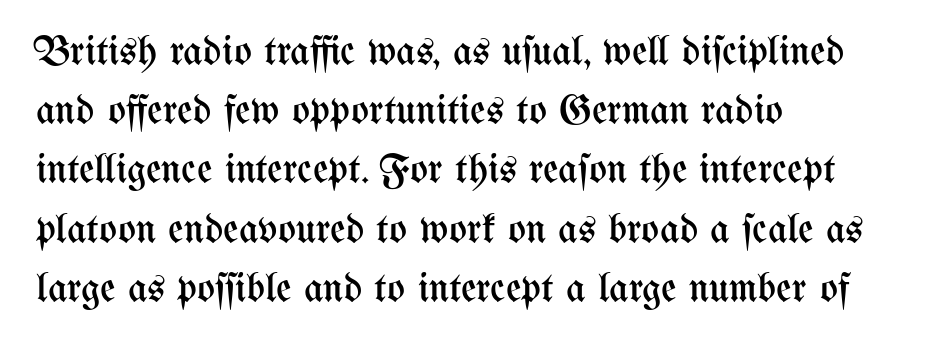
{"italic": "no", "bold": "no", "weight": "regular", "width": "condensed", "stroke_contrast": "medium", "x_height": "medium", "monospaced": "no", "underline": "no", "align": "left", "line_spacing": "normal", "line_spacing_ratio": 1.41, "letter_spacing": "normal", "letter_spacing_em": 0.0, "glyph_px": 42}
